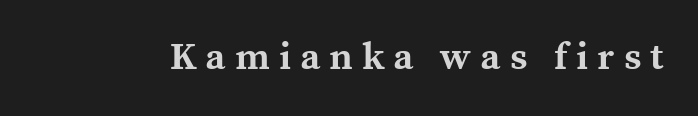
The foot of each line stays bare and open. I'd call this a serif setting — the letters wear small feet. Upright lettering throughout. These words are printed bold, with thick strokes throughout. Loose tracking; the words dissolve into strings of separated letters.
